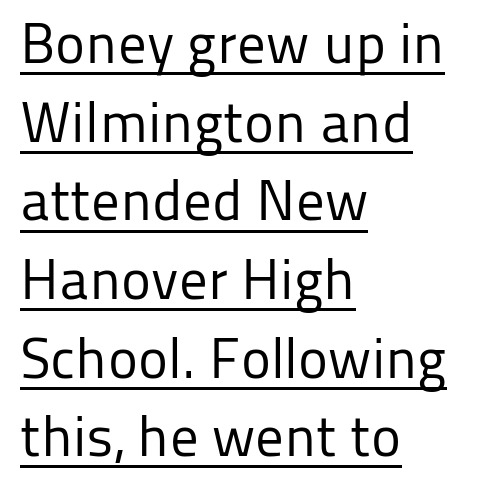
Q: Is the text bold? A: No.
Q: Is the text italic (slanted)? A: No, it is upright.
Q: Is the typeface a serif or a sans-serif typeface? A: Sans-serif.
Q: Is the text underlined? A: Yes.
Q: How is the paragraph aligned? A: Left-aligned.
Q: Is the spacing between letters normal or unusually wide? A: Normal.
Q: Is the spacing between lines tight, normal or loose? A: Normal.
Q: Width (condensed, normal, or wide)? A: Normal.
Q: Stroke contrast? A: Low.
Q: x-height? A: Medium.
Q: Monospaced? A: No.
